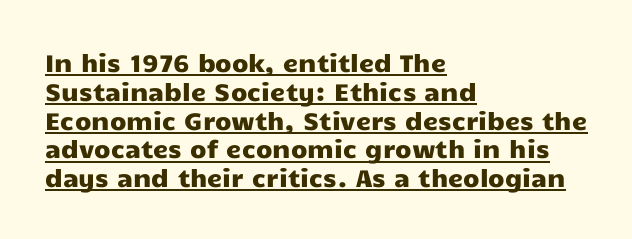
{"italic": "no", "underline": "yes", "align": "left", "line_spacing_ratio": 1.2, "letter_spacing": "normal", "letter_spacing_em": 0.0, "glyph_px": 24}
